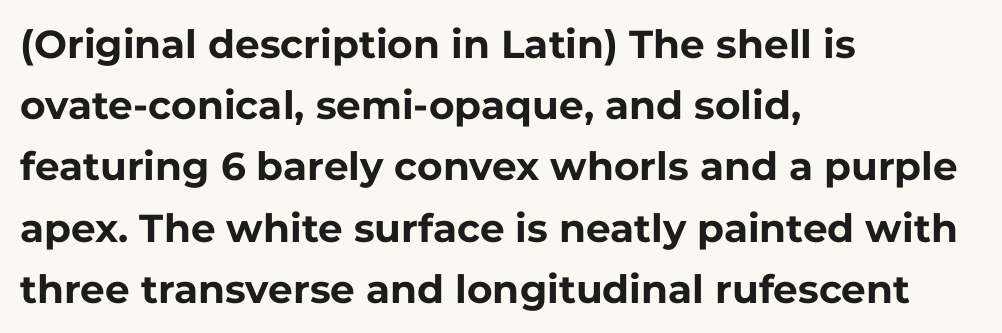
Q: Is the text bold? A: Yes.
Q: Is the text italic (slanted)? A: No, it is upright.
Q: Is the typeface a serif or a sans-serif typeface? A: Sans-serif.
Q: Is the text underlined? A: No.
Q: How is the paragraph aligned? A: Left-aligned.
Q: Is the spacing between letters normal or unusually wide? A: Normal.
Q: Is the spacing between lines tight, normal or loose? A: Normal.
Q: Width (condensed, normal, or wide)? A: Normal.
Q: Stroke contrast? A: Low.
Q: x-height? A: Medium.
Q: Monospaced? A: No.
